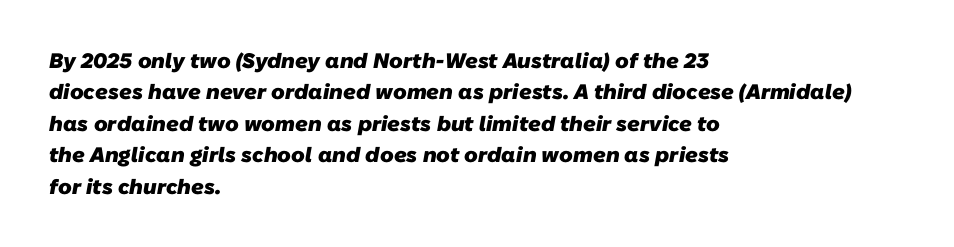
Thick stems and heavy bowls — unmistakably bold. Anything drawn beneath the words? Only blank space. There is no visible air inserted between adjacent glyphs. The rendering uses a moderate line-height, typical for paragraphs. The ragged edge is on the right, which tells us the setting is flush left.
